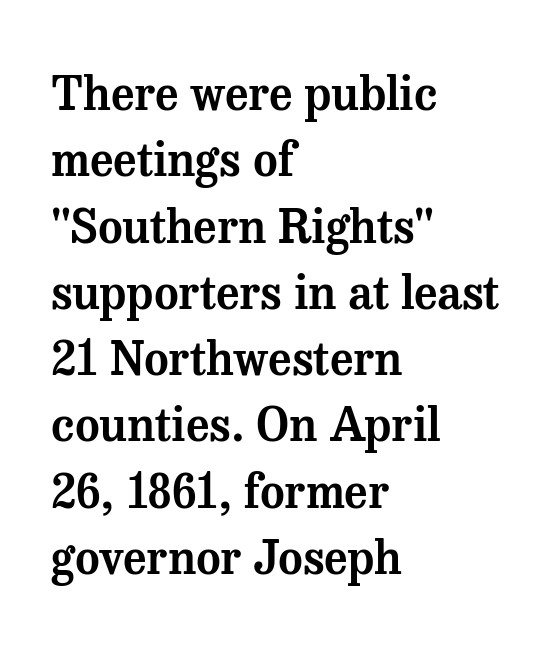
The line texture is even and compact thanks to regular tracking. The rendering uses natural spacing where letterforms have individual widths. This sample keeps an unexceptional amount of space between lines. Line starts are locked; line ends wander. Does the type have serifs? Yes, each stem ends in a small foot. A roman cut, with each character standing at attention.
